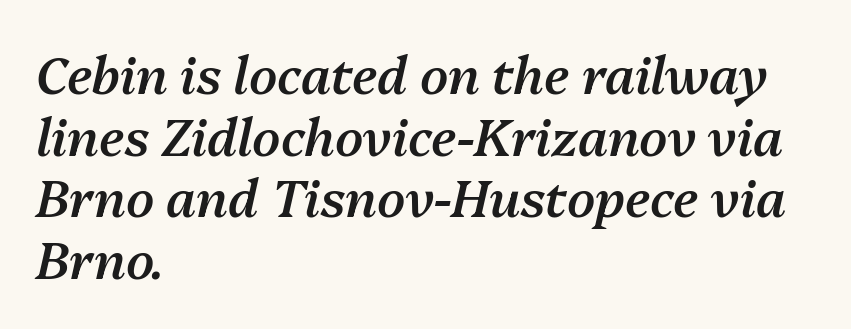
{"italic": "yes", "lean": "right", "slant_degrees": 13, "bold": "semi", "weight": "semibold", "width": "normal", "stroke_contrast": "medium", "x_height": "medium", "monospaced": "no", "underline": "no", "align": "left", "line_spacing_ratio": 1.21, "letter_spacing": "normal", "letter_spacing_em": 0.0, "glyph_px": 51}
